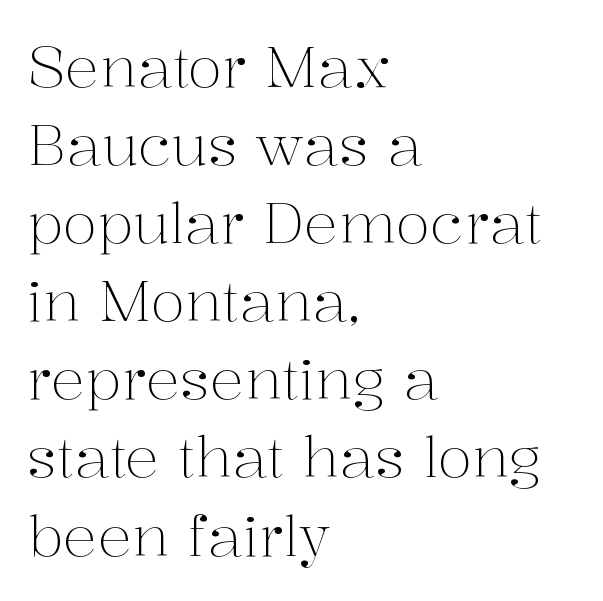
{"serif": "yes", "italic": "no", "bold": "no", "weight": "light", "width": "normal", "stroke_contrast": "medium", "x_height": "medium", "monospaced": "no", "underline": "no", "align": "left", "line_spacing": "normal", "line_spacing_ratio": 1.37, "letter_spacing": "normal", "letter_spacing_em": 0.0, "glyph_px": 57}
